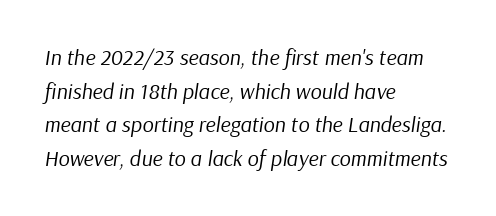
The image shows 22 px text type, italic (leaning right); set left-aligned, normal line spacing (1.53x), normal letter spacing, not underlined.
